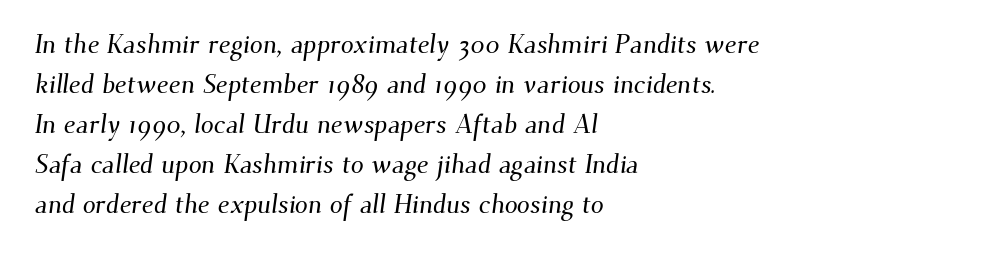
Q: Is the text underlined? A: No.
Q: How is the paragraph aligned? A: Left-aligned.
Q: Is the spacing between letters normal or unusually wide? A: Normal.
Q: Is the spacing between lines tight, normal or loose? A: Normal.
